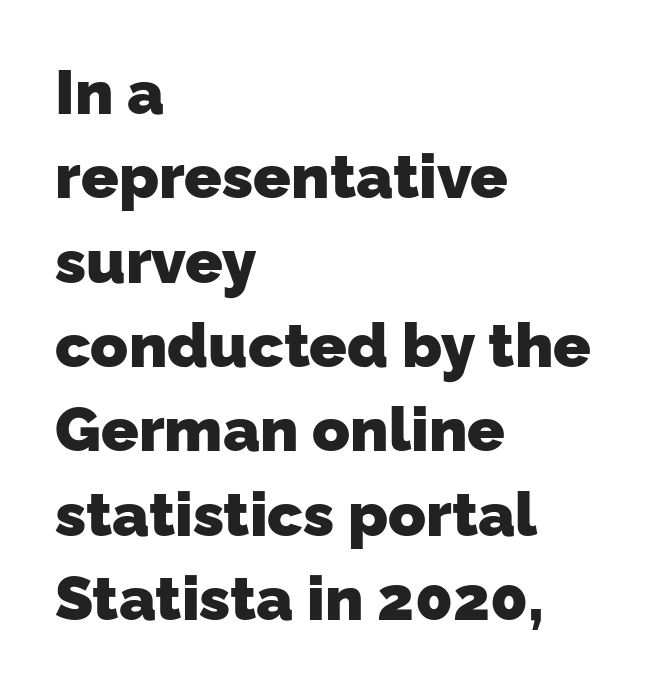
The letters sit at their default tracking, neither squeezed nor spread. This sample is left-justified, so line endings fall wherever the words run out. This is heavy type, rendered in bold. Rule under the text: the space is simply empty. Character widths vary here, with narrow letters taking less room than wide ones. Grotesque or geometric, the face here clearly has no serifs.
